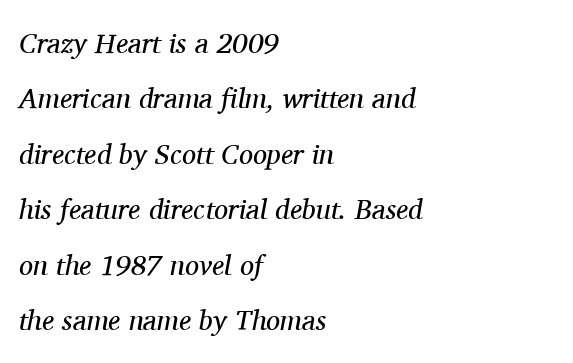
The leading is generous, giving the passage an open texture. Descenders are the only things crossing below the line. Observe the serifs anchoring each vertical stroke in this sample. Italic? Definitely — the glyphs are oblique.
